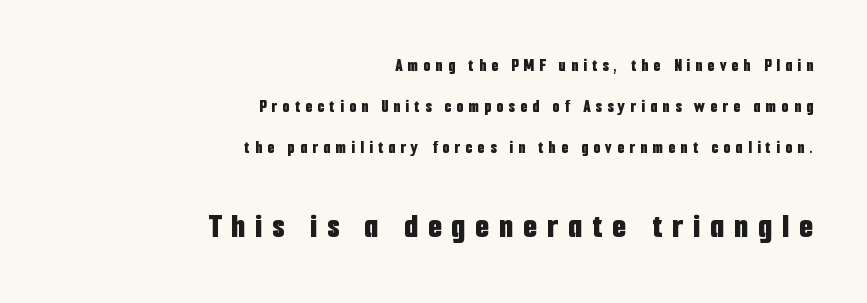
The image shows 35 px bold, condensed sans-serif type, upright; set right-aligned, loose line spacing (2.28x), unusually wide letter spacing (+0.29 em), not underlined; the second (bottom) block is 1.94x larger; low stroke contrast and a medium x-height.
